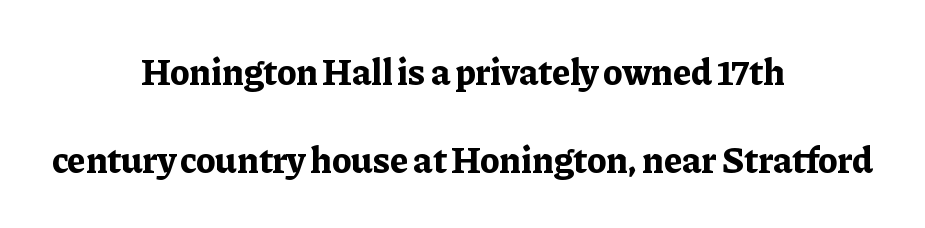
Q: Is the text bold? A: Yes.
Q: Is the text italic (slanted)? A: No, it is upright.
Q: Is the typeface a serif or a sans-serif typeface? A: Serif.
Q: Is the text underlined? A: No.
Q: How is the paragraph aligned? A: Centered.
Q: Is the spacing between letters normal or unusually wide? A: Normal.
Q: Is the spacing between lines tight, normal or loose? A: Loose.
Q: Width (condensed, normal, or wide)? A: Normal.
Q: Stroke contrast? A: Low.
Q: x-height? A: Medium.
Q: Monospaced? A: No.
